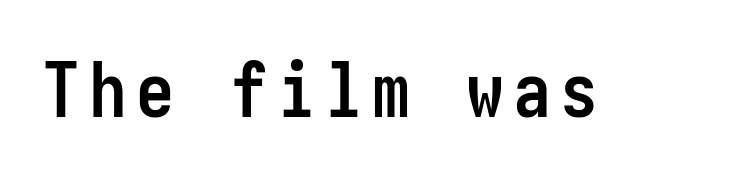
The image shows 76 px semibold, condensed sans-serif type, upright; set not underlined; low stroke contrast and a medium x-height.
